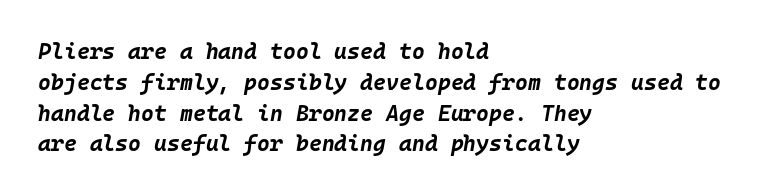
The image shows 22 px bold type, italic (leaning right); set left-aligned, normal line spacing (1.4x), normal letter spacing, not underlined.
